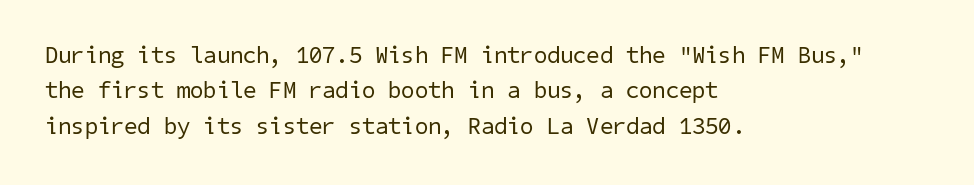
{"bold": "no", "underline": "no", "align": "left", "line_spacing": "normal", "line_spacing_ratio": 1.47, "letter_spacing": "normal", "letter_spacing_em": 0.0, "glyph_px": 24}
